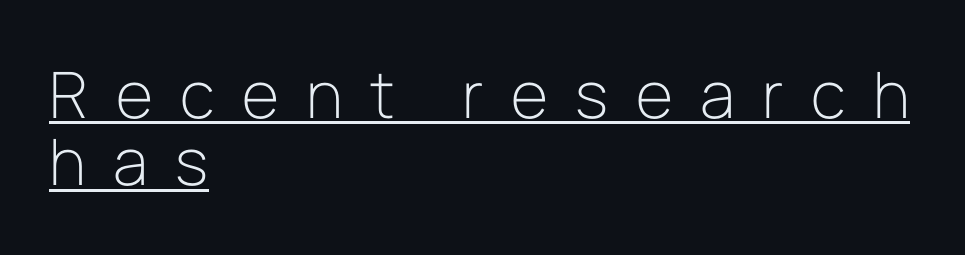
You could only call the tracking loose — the letters float apart. It's the straight-up-and-down kind of type. The typeface chosen for these lines omits serifs. Beneath each row of characters lies a ruled line. Does the leading feel generous? Not at all — it's pinched. Summary of weight: not heavy and not bold.
